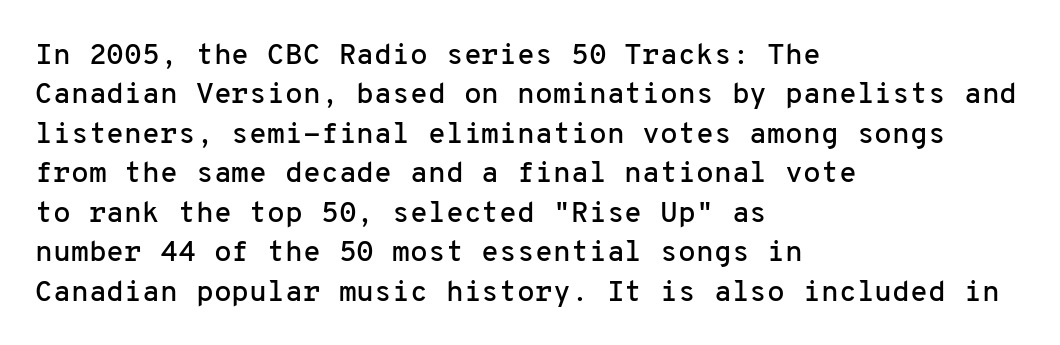
The letters carry no serifs — their stems end cleanly without finishing strokes. A typesetter would call this monospace, since all characters share one set width. Notice how the stems are strictly vertical — no italics here. The letterforms sit shoulder to shoulder at normal distance. A clean baseline with only descenders dipping below it.
